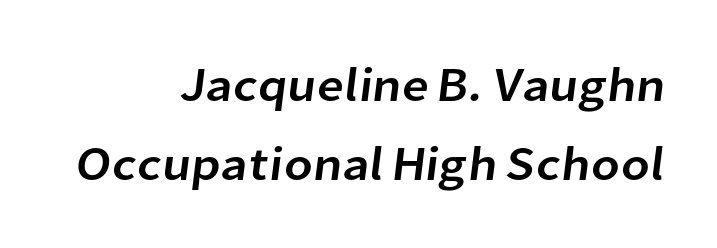
The image shows 48 px sans-serif type; set right-aligned, normal line spacing (1.65x), normal letter spacing, not underlined; low stroke contrast and a medium x-height.
